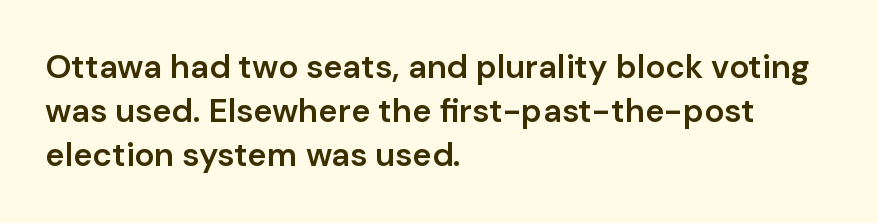
Q: Is the text bold? A: Semi-bold.
Q: Is the text italic (slanted)? A: No, it is upright.
Q: Is the typeface a serif or a sans-serif typeface? A: Sans-serif.
Q: Is the text underlined? A: No.
Q: How is the paragraph aligned? A: Left-aligned.
Q: Is the spacing between letters normal or unusually wide? A: Normal.
Q: Is the spacing between lines tight, normal or loose? A: Normal.
Q: Width (condensed, normal, or wide)? A: Normal.
Q: Stroke contrast? A: Low.
Q: x-height? A: Medium.
Q: Monospaced? A: No.
